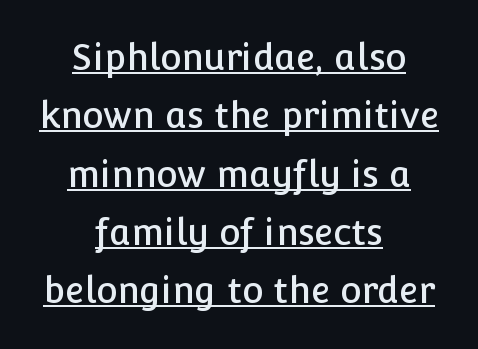
Q: Is the text italic (slanted)? A: No, it is upright.
Q: Is the typeface a serif or a sans-serif typeface? A: Sans-serif.
Q: Is the text underlined? A: Yes.
Q: How is the paragraph aligned? A: Centered.
Q: Is the spacing between letters normal or unusually wide? A: Normal.
Q: Is the spacing between lines tight, normal or loose? A: Normal.
Q: Width (condensed, normal, or wide)? A: Normal.
Q: Stroke contrast? A: Low.
Q: x-height? A: Medium.
Q: Monospaced? A: No.
